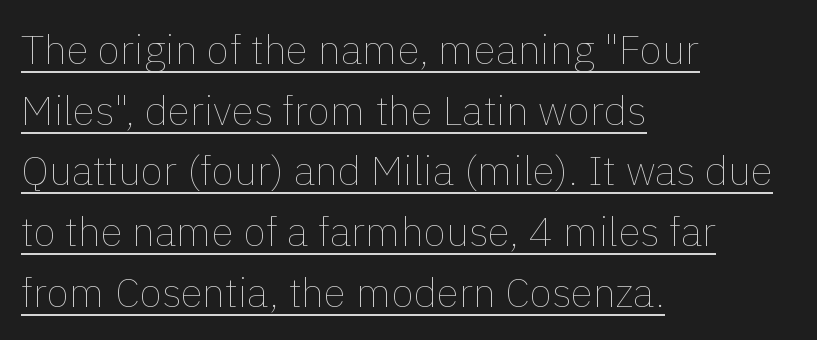
Q: Is the text bold? A: No.
Q: Is the text italic (slanted)? A: No, it is upright.
Q: Is the text underlined? A: Yes.
Q: How is the paragraph aligned? A: Left-aligned.
Q: Is the spacing between letters normal or unusually wide? A: Normal.
Q: Is the spacing between lines tight, normal or loose? A: Normal.
Q: Width (condensed, normal, or wide)? A: Normal.
Q: x-height? A: Medium.
Q: Monospaced? A: No.
